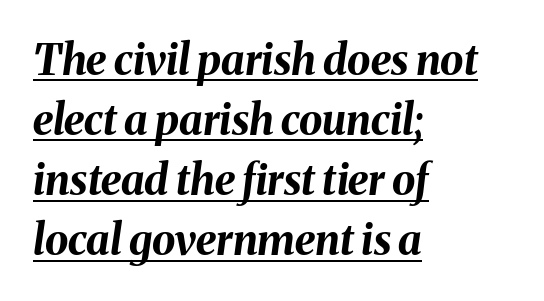
The image shows 42 px bold type, italic (leaning right); set left-aligned, normal line spacing (1.43x), normal letter spacing, underlined; medium stroke contrast and a medium x-height.
